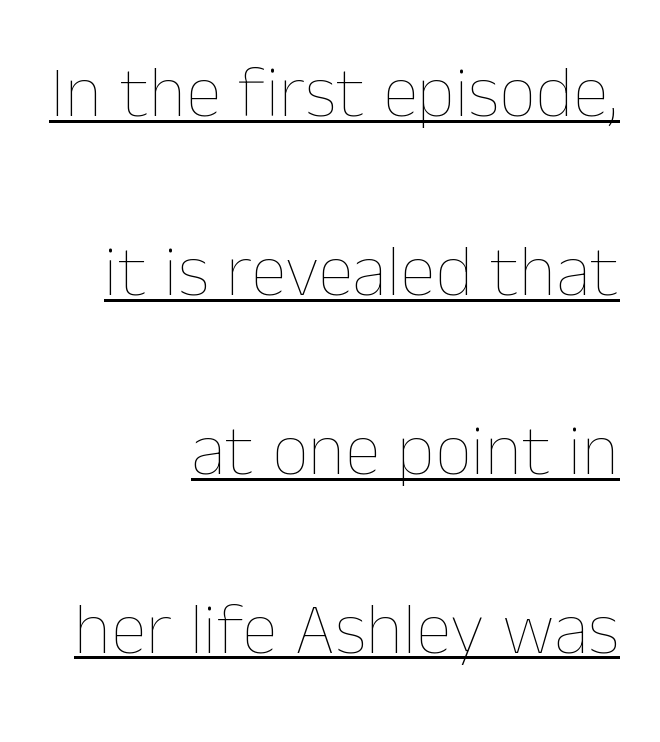
Underlined type. These lines are rendered in a variable-pitch font. Layout note: lines flush right. A quiet, ordinary-to-light weight characterises the typeface. Vertically, the passage feels expansive, rows floating well apart.
